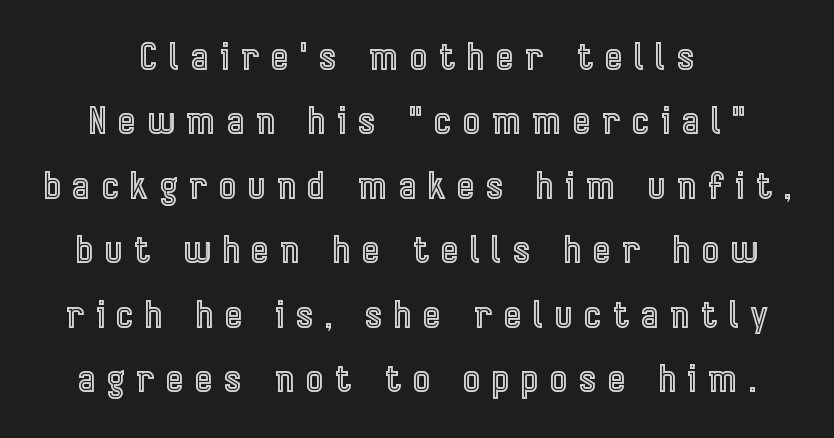
Q: Is the text italic (slanted)? A: No, it is upright.
Q: Is the text underlined? A: No.
Q: Is the spacing between letters normal or unusually wide? A: Unusually wide.
Q: Width (condensed, normal, or wide)? A: Condensed.
Q: x-height? A: Medium.
Q: Monospaced? A: No.
